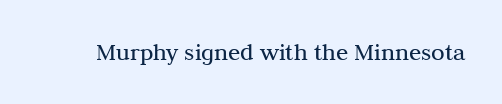
The rendering keeps characters at their native spacing. The font sits on the lighter half of the weight spectrum, regular included. Quick note: underline off. Is there any slant? The stems are plumb.
